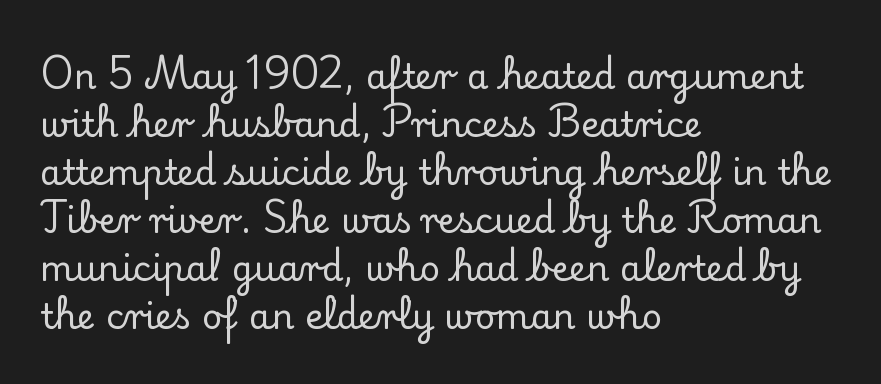
{"serif": "yes", "italic": "no", "width": "normal", "stroke_contrast": "low", "x_height": "small", "monospaced": "no", "underline": "no", "align": "left", "line_spacing": "normal", "line_spacing_ratio": 1.37, "letter_spacing": "normal", "letter_spacing_em": 0.0, "glyph_px": 35}
